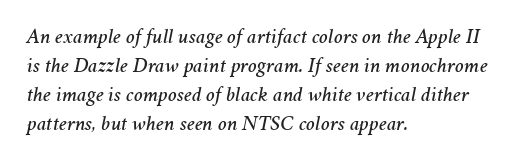
Each new line begins a customary step beneath the previous one. Check the space under the baseline: it is left empty. The rendering applies a slant to the glyphs. The rendering anchors every line to the left-hand side.
